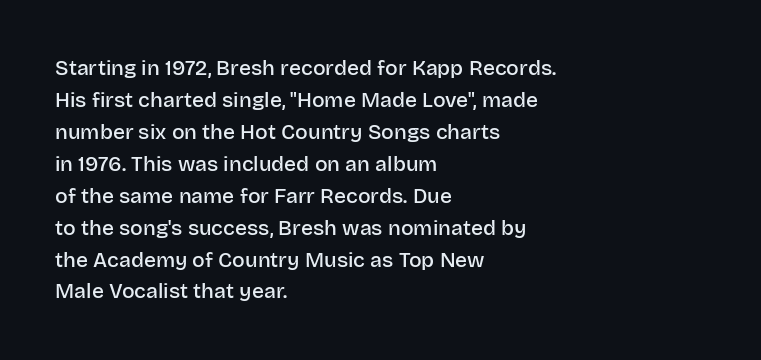
Q: Is the text bold? A: Semi-bold.
Q: Is the text italic (slanted)? A: No, it is upright.
Q: Is the text underlined? A: No.
Q: How is the paragraph aligned? A: Left-aligned.
Q: Is the spacing between letters normal or unusually wide? A: Normal.
Q: Is the spacing between lines tight, normal or loose? A: Normal.
